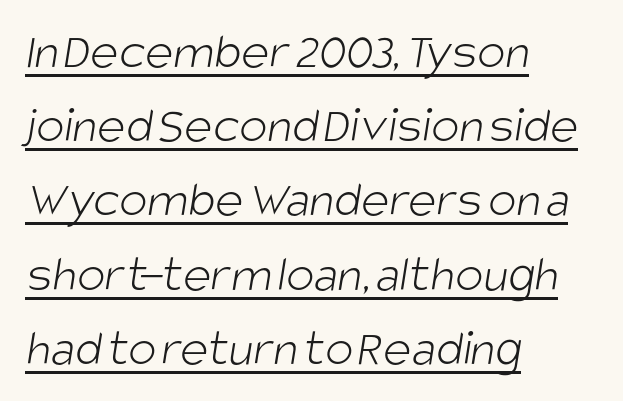
Somebody hit Ctrl+U on this one — the words are underlined. Is the letter spacing exaggerated? No — it looks like the ordinary default. Character widths vary here, with narrow letters taking less room than wide ones. Weight: not bold — regular or lighter.
